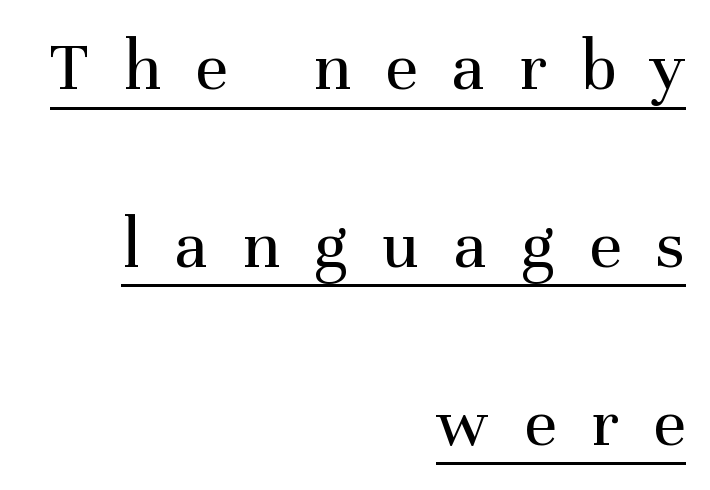
The rendering anchors every line to the right-hand side. Unlike a clean sans, this face finishes its strokes with serifs. What decoration does the sample have? An underline. Spacing verdict: proportional, widths tailored to each character. Quick note: not italic, upright.
